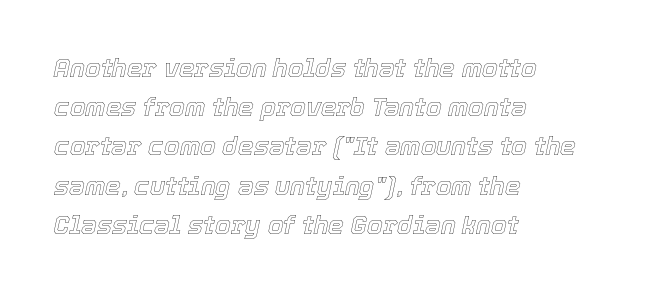
The image shows 25 px text type, italic (leaning right); set left-aligned, normal line spacing (1.57x), normal letter spacing, not underlined.
